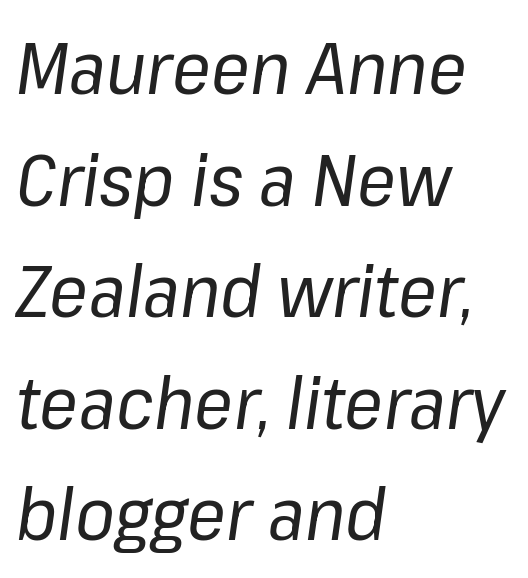
{"italic": "yes", "lean": "right", "slant_degrees": 8, "bold": "no", "weight": "regular", "width": "normal", "stroke_contrast": "low", "x_height": "medium", "monospaced": "no", "underline": "no", "align": "left", "line_spacing": "normal", "line_spacing_ratio": 1.55, "letter_spacing": "normal", "letter_spacing_em": 0.0, "glyph_px": 72}
